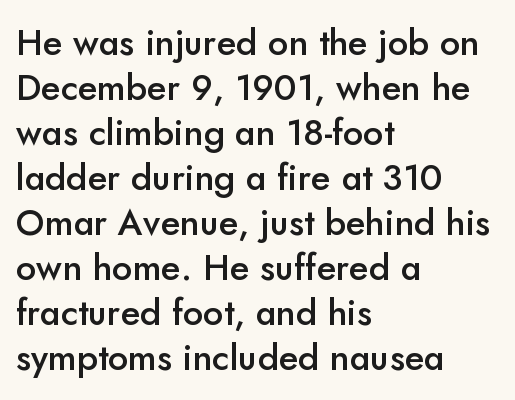
{"serif": "no", "italic": "no", "bold": "semi", "weight": "semibold", "width": "normal", "stroke_contrast": "low", "x_height": "small", "monospaced": "no", "underline": "no", "align": "left", "line_spacing": "normal", "line_spacing_ratio": 1.25, "letter_spacing": "normal", "letter_spacing_em": 0.0, "glyph_px": 36}
